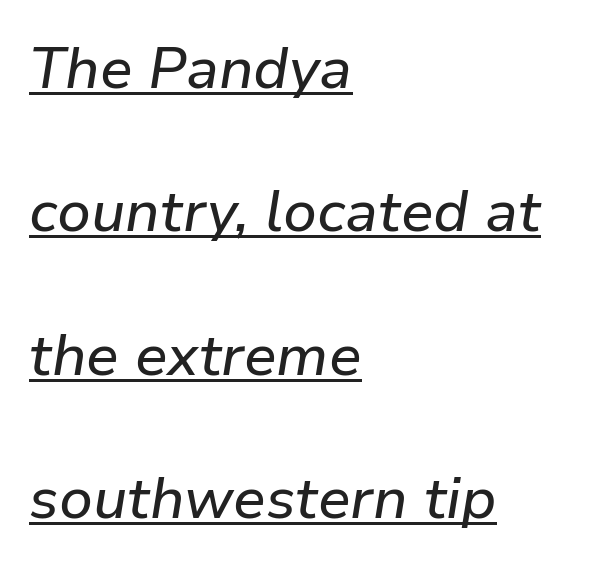
The image shows 58 px text type, italic (leaning right); set left-aligned, loose line spacing (2.47x), normal letter spacing, underlined; low stroke contrast and a medium x-height.
